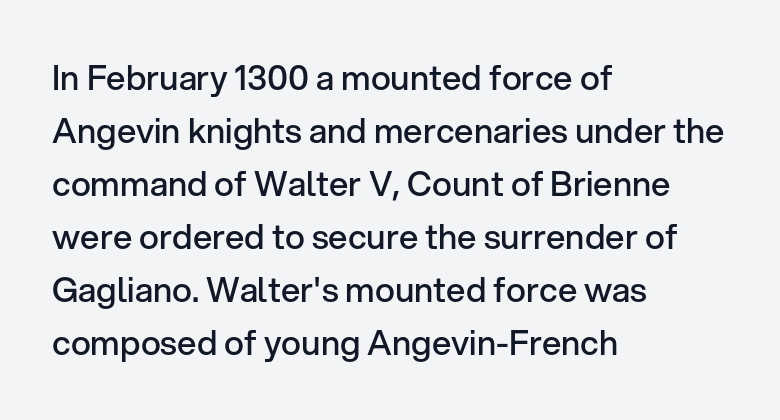
Quick note: underline off. Tracking here is standard; glyphs follow each other at the usual distance. One glance says typical: line gaps are just what's usual. Looks like regular typesetting: each glyph gets only the width it needs. The font is running at a semibold setting, under full bold. Classification — sans serif.
